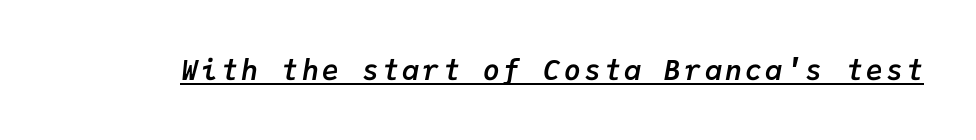
The image shows 28 px semibold type, italic (leaning right), monospaced; set underlined; low stroke contrast and a medium x-height.
